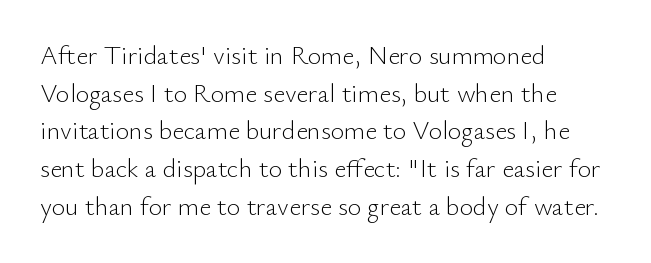
{"italic": "no", "bold": "no", "underline": "no", "align": "left", "line_spacing": "normal", "line_spacing_ratio": 1.45, "letter_spacing": "normal", "letter_spacing_em": 0.0, "glyph_px": 26}
